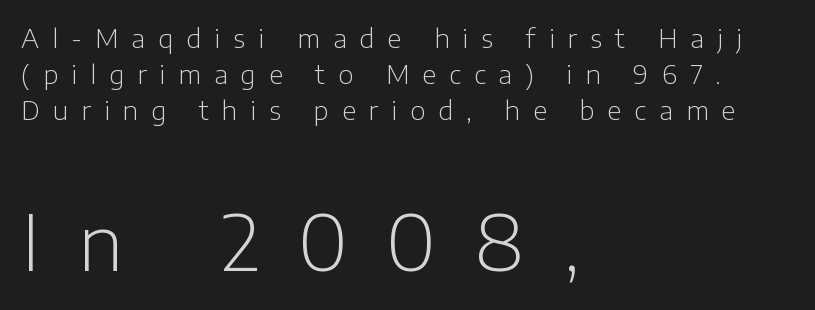
Q: Is the text bold? A: No.
Q: Is the text italic (slanted)? A: No, it is upright.
Q: Is the typeface a serif or a sans-serif typeface? A: Sans-serif.
Q: Is the text underlined? A: No.
Q: How is the paragraph aligned? A: Left-aligned.
Q: Is the spacing between letters normal or unusually wide? A: Unusually wide.
Q: Is the spacing between lines tight, normal or loose? A: Normal.
Q: Which block of text is set in a larger size, the first (top) or the second (bottom)? A: The second (bottom) one.
Q: Width (condensed, normal, or wide)? A: Normal.
Q: Stroke contrast? A: Low.
Q: x-height? A: Medium.
Q: Monospaced? A: No.
